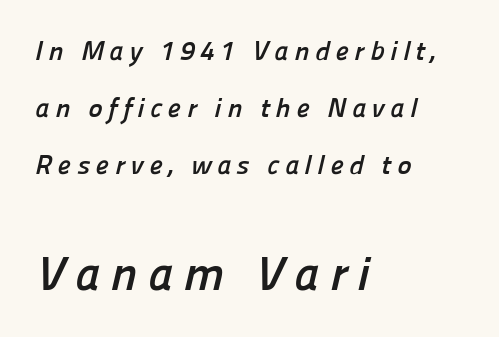
{"serif": "no", "bold": "yes", "weight": "semibold", "width": "normal", "stroke_contrast": "low", "x_height": "medium", "monospaced": "no", "underline": "no", "align": "left", "line_spacing": "loose", "line_spacing_ratio": 2.12, "letter_spacing": "wide", "letter_spacing_em": 0.21, "larger_block": "second", "size_ratio": 1.78, "glyph_px": 48}
